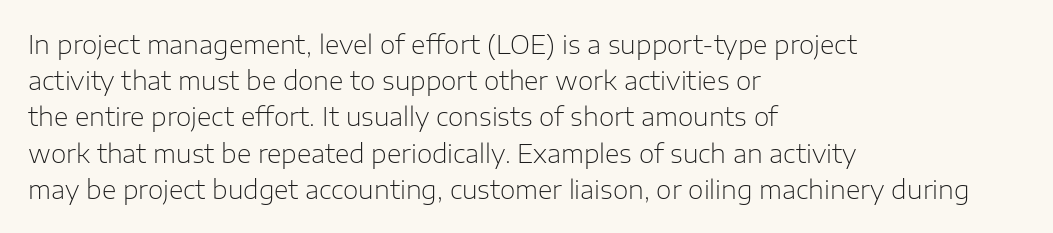
{"italic": "no", "bold": "no", "underline": "no", "align": "left", "line_spacing": "normal", "line_spacing_ratio": 1.45, "letter_spacing": "normal", "letter_spacing_em": 0.0, "glyph_px": 25}
